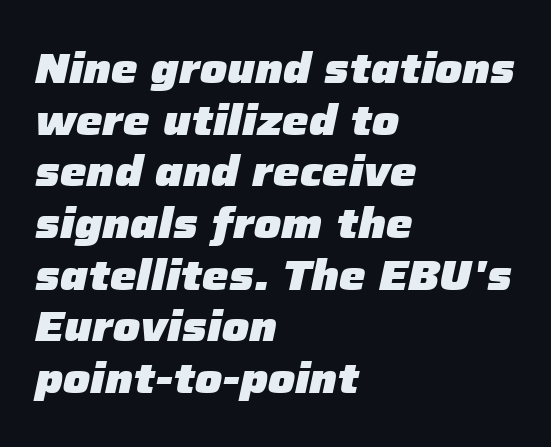
The image shows 42 px heavy type, italic (leaning right); set left-aligned, line spacing 1.23x, normal letter spacing, not underlined; low stroke contrast and a medium x-height.
